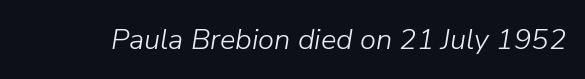
Stems here are at most as thick as an everyday book face. Is this a fixed-width face? No — the glyphs have proportional, varying widths. In terms of letterspacing, this is plain default setting. The gap between lines stays unmarked.
